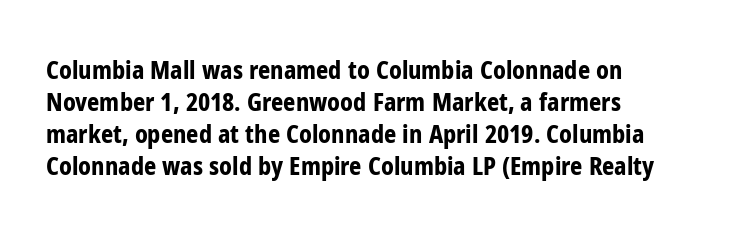
The image shows 24 px bold type, upright; set left-aligned, normal line spacing (1.33x), normal letter spacing, not underlined.
